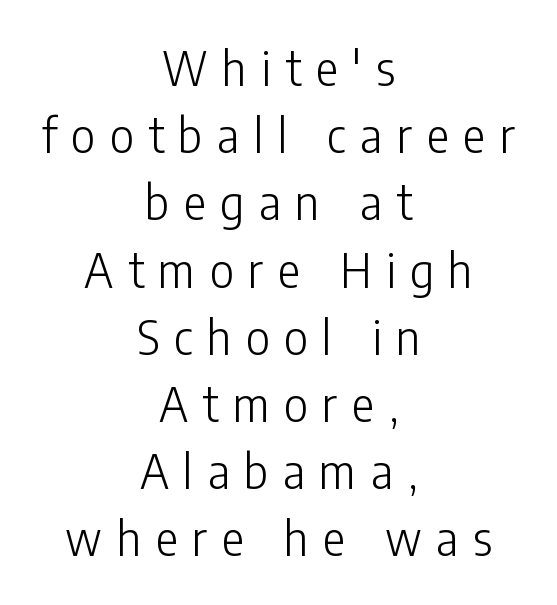
{"serif": "no", "italic": "no", "bold": "no", "weight": "light", "width": "condensed", "stroke_contrast": "low", "x_height": "medium", "monospaced": "no", "underline": "no", "align": "center", "line_spacing": "normal", "line_spacing_ratio": 1.43, "letter_spacing": "wide", "letter_spacing_em": 0.31, "glyph_px": 47}
